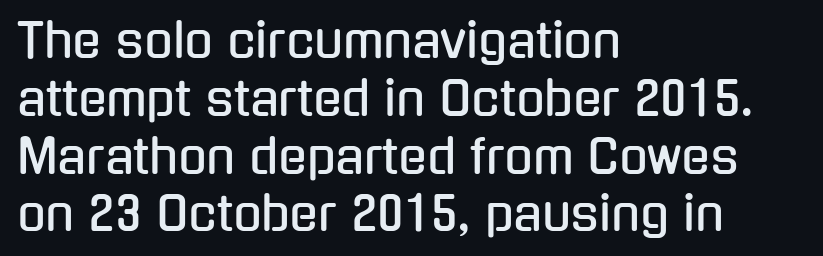
The image shows 47 px condensed sans-serif type, upright; set left-aligned, line spacing 1.23x, normal letter spacing, not underlined; low stroke contrast and a medium x-height.
